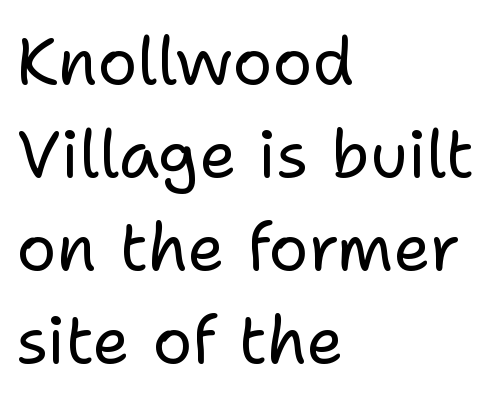
The image shows 66 px regular-weight sans-serif type, upright; set left-aligned, normal line spacing (1.41x), normal letter spacing, not underlined; low stroke contrast and a medium x-height.
